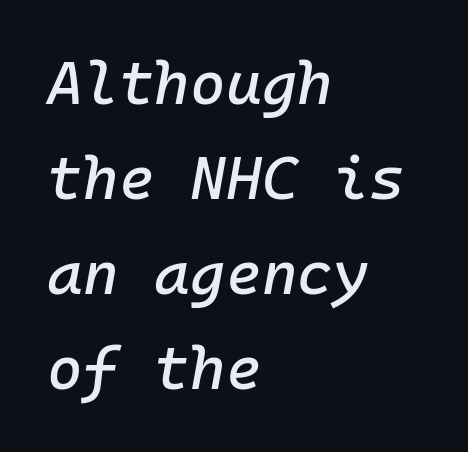
The lines sit at an ordinary, default distance from one another. Each letter, wide or thin by design, is forced into the same width here. The setting favours the left margin, as ordinary paragraphs usually do. Glance below the letters and you will spot only blank space. Emphasis-style slanted type is in use.
